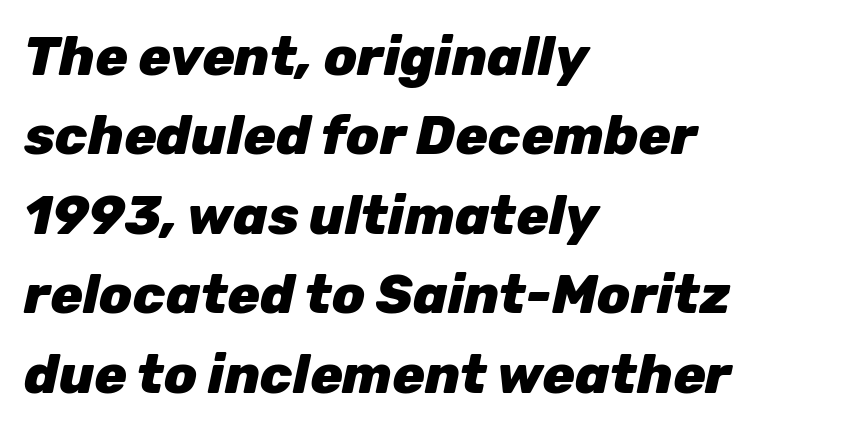
The image shows 54 px heavy type, italic (leaning right); set left-aligned, normal line spacing (1.47x), normal letter spacing, not underlined; low stroke contrast and a medium x-height.
